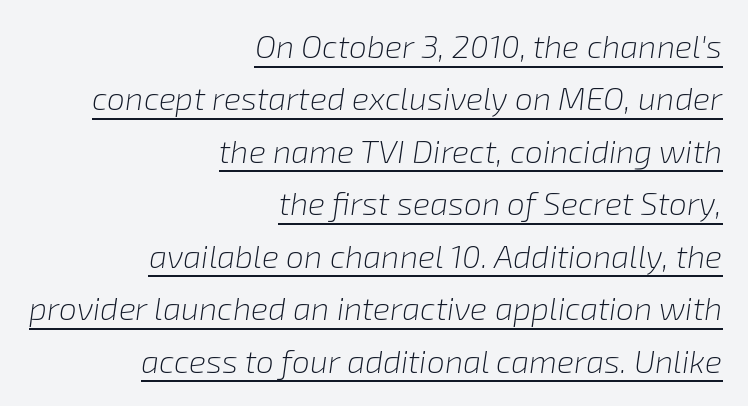
Q: Is the text bold? A: No.
Q: Is the text italic (slanted)? A: Yes, it leans right by about 8 degrees.
Q: Is the text underlined? A: Yes.
Q: How is the paragraph aligned? A: Right-aligned.
Q: Is the spacing between letters normal or unusually wide? A: Normal.
Q: Is the spacing between lines tight, normal or loose? A: Normal.
Q: Width (condensed, normal, or wide)? A: Normal.
Q: Stroke contrast? A: Low.
Q: x-height? A: Medium.
Q: Monospaced? A: No.
